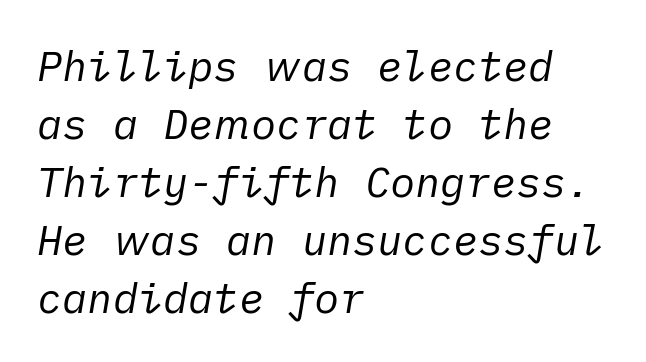
A normal amount of white space separates one row of letters from the next. The foot of each line stays bare and open. Nobody touched the tracking dial on this one. The passage is arranged the way most books set body copy — flush left. The specimen reads as italic at a glance. The passage shown is not bold in any degree.
